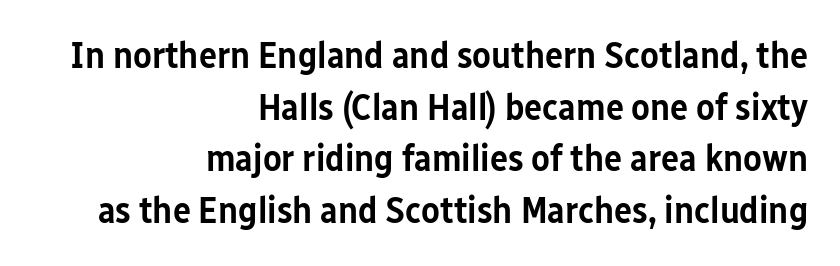
Q: Is the text bold? A: Semi-bold.
Q: Is the text italic (slanted)? A: No, it is upright.
Q: Is the typeface a serif or a sans-serif typeface? A: Sans-serif.
Q: Is the text underlined? A: No.
Q: How is the paragraph aligned? A: Right-aligned.
Q: Is the spacing between letters normal or unusually wide? A: Normal.
Q: Is the spacing between lines tight, normal or loose? A: Normal.
Q: Width (condensed, normal, or wide)? A: Condensed.
Q: Stroke contrast? A: Low.
Q: x-height? A: Medium.
Q: Monospaced? A: No.
